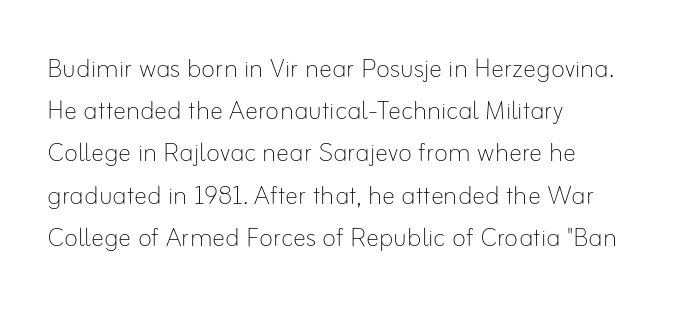
Q: Is the text bold? A: No.
Q: Is the text italic (slanted)? A: No, it is upright.
Q: Is the text underlined? A: No.
Q: How is the paragraph aligned? A: Left-aligned.
Q: Is the spacing between letters normal or unusually wide? A: Normal.
Q: Is the spacing between lines tight, normal or loose? A: Normal.
Q: Width (condensed, normal, or wide)? A: Normal.
Q: Stroke contrast? A: Low.
Q: x-height? A: Small.
Q: Monospaced? A: No.
